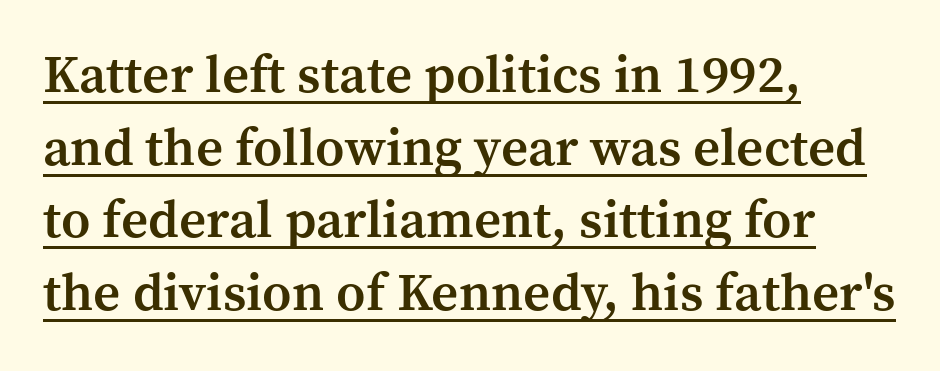
Q: Is the text bold? A: Semi-bold.
Q: Is the text italic (slanted)? A: No, it is upright.
Q: Is the typeface a serif or a sans-serif typeface? A: Serif.
Q: Is the text underlined? A: Yes.
Q: How is the paragraph aligned? A: Left-aligned.
Q: Is the spacing between letters normal or unusually wide? A: Normal.
Q: Is the spacing between lines tight, normal or loose? A: Normal.
Q: Width (condensed, normal, or wide)? A: Normal.
Q: Stroke contrast? A: Medium.
Q: x-height? A: Medium.
Q: Monospaced? A: No.
